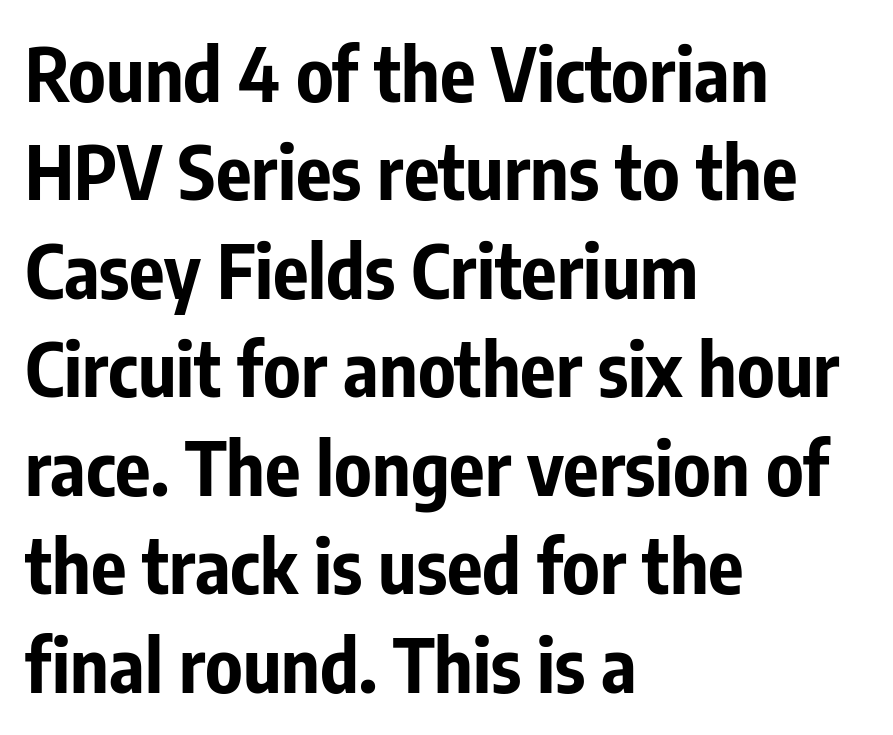
{"serif": "no", "italic": "no", "bold": "yes", "weight": "bold", "width": "condensed", "stroke_contrast": "low", "x_height": "medium", "monospaced": "no", "underline": "no", "align": "left", "line_spacing": "normal", "line_spacing_ratio": 1.33, "letter_spacing": "normal", "letter_spacing_em": 0.0, "glyph_px": 74}
